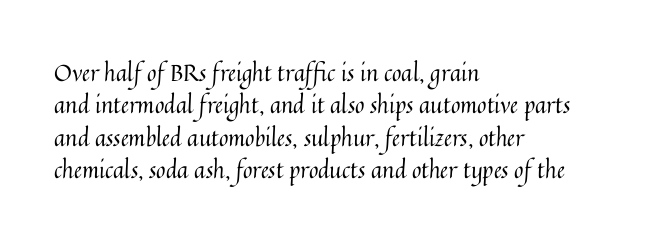
{"bold": "no", "underline": "no", "align": "left", "line_spacing": "normal", "line_spacing_ratio": 1.41, "letter_spacing": "normal", "letter_spacing_em": 0.0, "glyph_px": 23}
